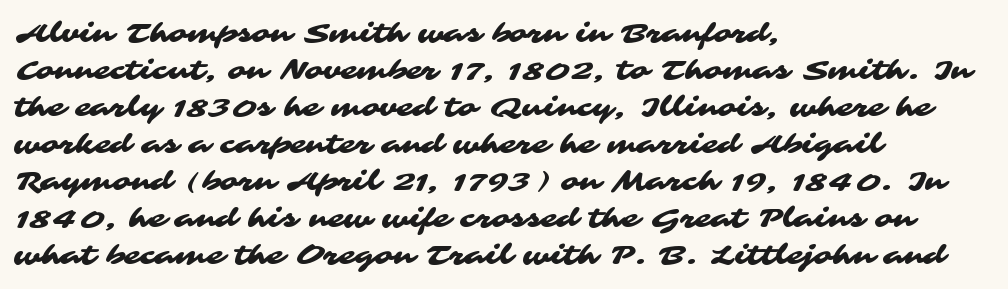
The lines are quadded left. The passage shown stacks its lines at a standard gap. Type without underlining. The passage shown has conventional tracking throughout.
